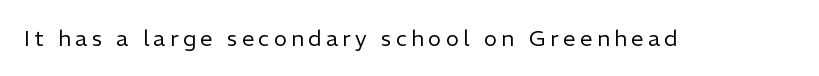
The strokes are not fattened; the text isn't bold. What stands out about the letter spacing? Its width — letters are far apart. Posture: straight, roman, zero tilt. Type without underlining.
